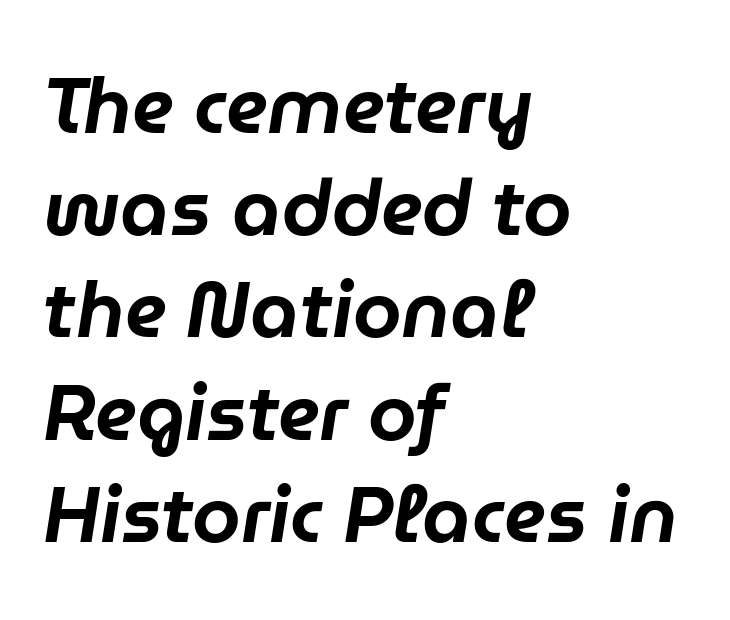
This sample is left-justified, so line endings fall wherever the words run out. Is there much room between lines? A standard amount, neither cramped nor airy. Emphasis-style slanted type is in use. The letters advance in unequal steps, a hallmark of proportional type. Nobody drew a line under any word here.
